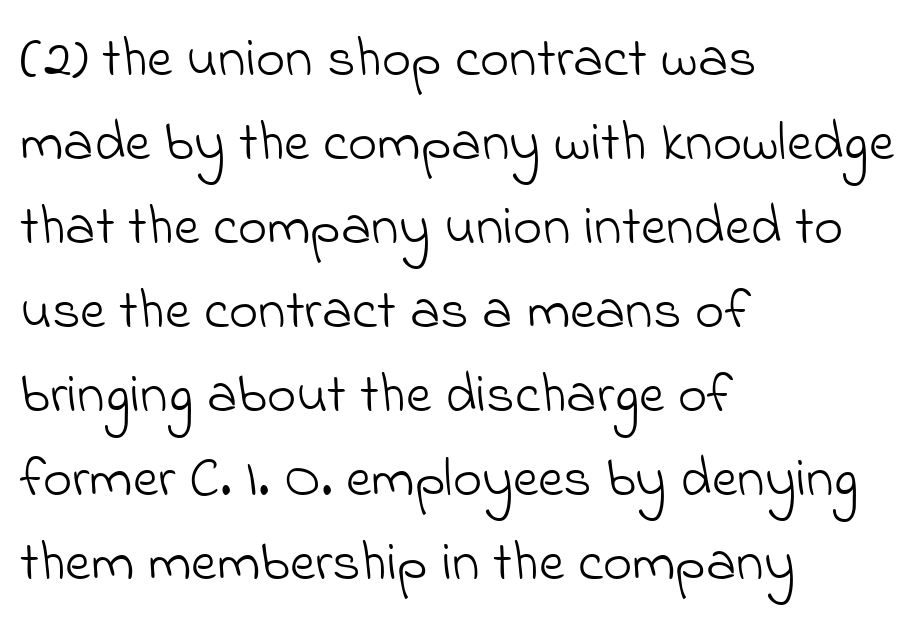
Q: Is the text bold? A: No.
Q: Is the typeface a serif or a sans-serif typeface? A: Sans-serif.
Q: Is the text underlined? A: No.
Q: How is the paragraph aligned? A: Left-aligned.
Q: Is the spacing between letters normal or unusually wide? A: Normal.
Q: Is the spacing between lines tight, normal or loose? A: Normal.
Q: Width (condensed, normal, or wide)? A: Normal.
Q: Stroke contrast? A: Low.
Q: x-height? A: Small.
Q: Monospaced? A: No.
